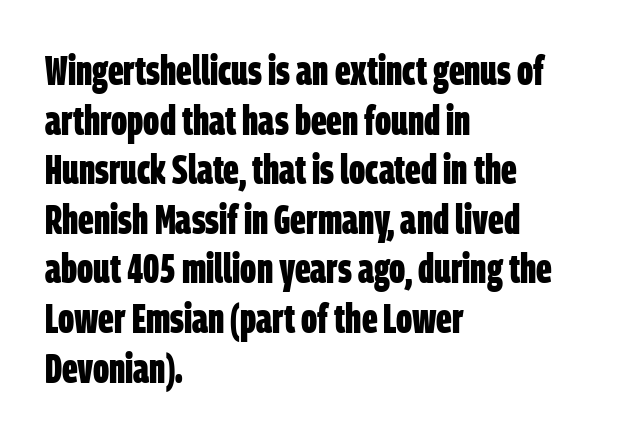
Teacher's note: observe the even left margin — that is flush-left alignment. Descenders hang freely into open space. The glyphs have the mass of a bold cut. The text was rendered using a sans face with plain stroke endings. The face used here is proportionally spaced, like ordinary book or web type.
